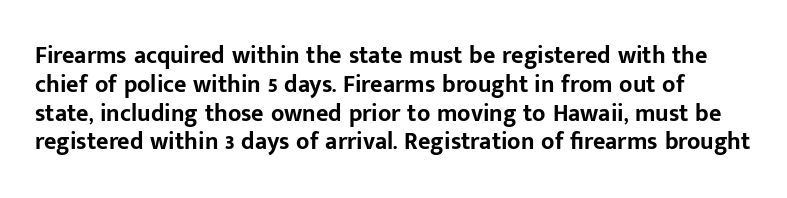
Q: Is the text bold? A: Yes.
Q: Is the text italic (slanted)? A: No, it is upright.
Q: Is the text underlined? A: No.
Q: Is the spacing between letters normal or unusually wide? A: Normal.
